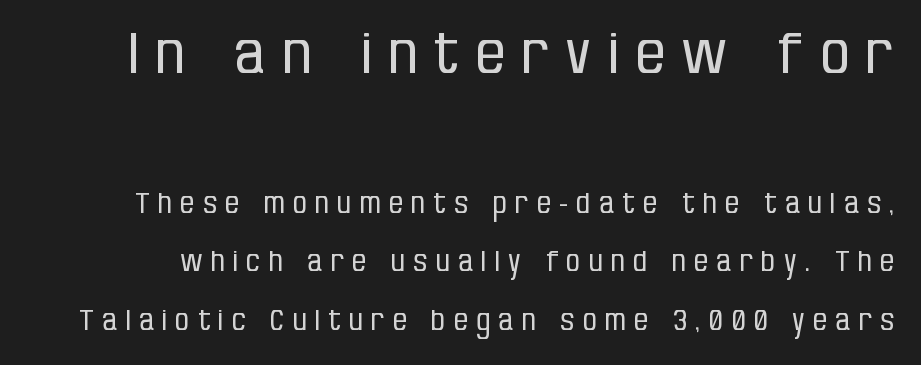
{"serif": "no", "italic": "no", "bold": "no", "weight": "regular", "width": "condensed", "stroke_contrast": "low", "x_height": "large", "monospaced": "no", "underline": "no", "line_spacing": "loose", "line_spacing_ratio": 2.08, "letter_spacing": "wide", "letter_spacing_em": 0.3, "larger_block": "first", "size_ratio": 2.04, "glyph_px": 57}
